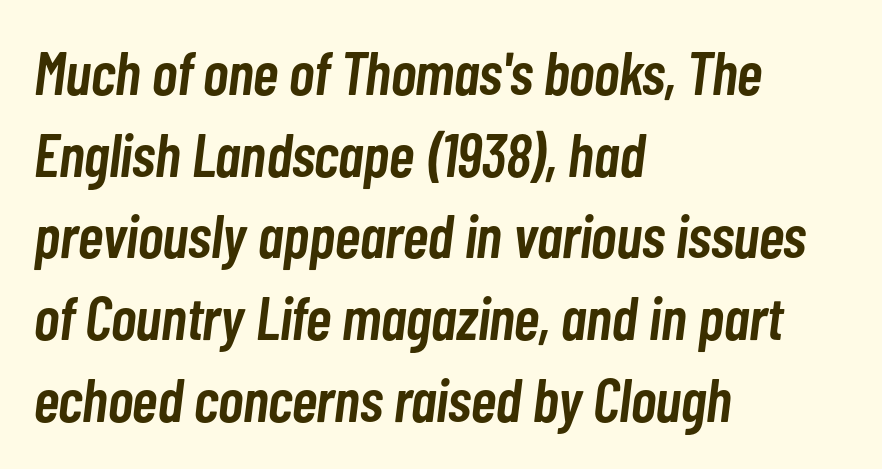
The image shows 61 px semibold, condensed type, italic (leaning right); set left-aligned, normal line spacing (1.34x), normal letter spacing, not underlined; low stroke contrast and a medium x-height.
